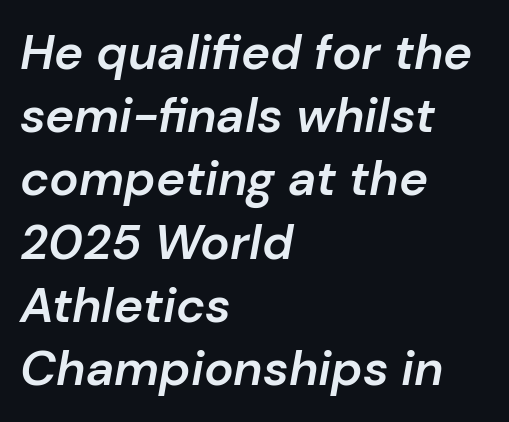
{"italic": "yes", "lean": "right", "slant_degrees": 10, "bold": "semi", "weight": "semibold", "width": "normal", "stroke_contrast": "low", "x_height": "medium", "monospaced": "no", "underline": "no", "align": "left", "line_spacing": "normal", "line_spacing_ratio": 1.29, "letter_spacing": "normal", "letter_spacing_em": 0.0, "glyph_px": 49}
